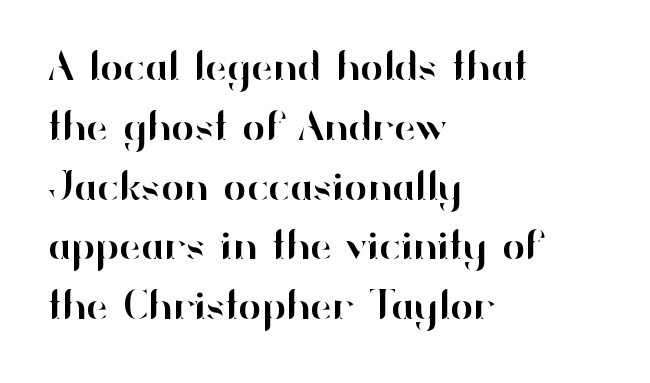
Q: Is the text italic (slanted)? A: No, it is upright.
Q: Is the typeface a serif or a sans-serif typeface? A: Sans-serif.
Q: Is the text underlined? A: No.
Q: How is the paragraph aligned? A: Left-aligned.
Q: Is the spacing between letters normal or unusually wide? A: Normal.
Q: Is the spacing between lines tight, normal or loose? A: Normal.
Q: Width (condensed, normal, or wide)? A: Normal.
Q: Stroke contrast? A: High.
Q: x-height? A: Small.
Q: Monospaced? A: No.
